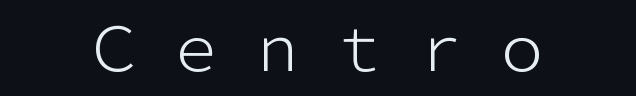
Q: Is the text bold? A: No.
Q: Is the text italic (slanted)? A: No, it is upright.
Q: Is the typeface a serif or a sans-serif typeface? A: Sans-serif.
Q: Is the text underlined? A: No.
Q: Is the spacing between letters normal or unusually wide? A: Unusually wide.
Q: Width (condensed, normal, or wide)? A: Normal.
Q: Stroke contrast? A: Low.
Q: x-height? A: Medium.
Q: Monospaced? A: No.
